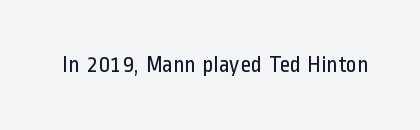
Q: Is the text bold? A: No.
Q: Is the text italic (slanted)? A: No, it is upright.
Q: Is the text underlined? A: No.
Q: Is the spacing between letters normal or unusually wide? A: Normal.
